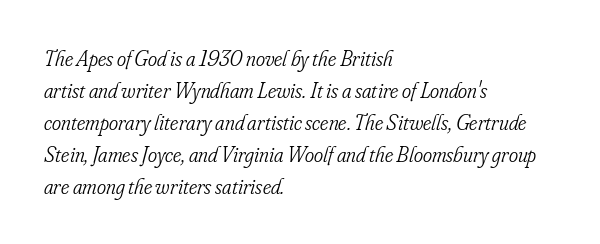
The image shows 22 px text type, italic (leaning right); set left-aligned, normal line spacing (1.45x), normal letter spacing, not underlined.
